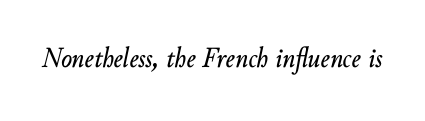
The image shows 29 px text type, italic (leaning right); set normal letter spacing, not underlined; low stroke contrast and a small x-height.
